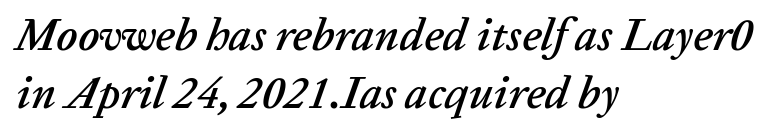
{"italic": "yes", "lean": "right", "slant_degrees": 20, "width": "normal", "stroke_contrast": "low", "x_height": "medium", "monospaced": "no", "underline": "no", "align": "left", "line_spacing": "normal", "line_spacing_ratio": 1.3, "letter_spacing": "normal", "letter_spacing_em": 0.0, "glyph_px": 45}
